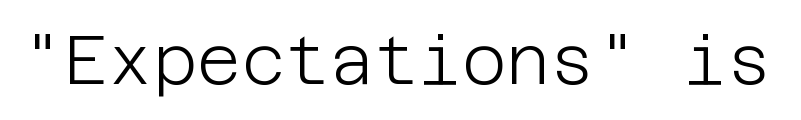
The image shows 68 px light sans-serif type, upright; set normal letter spacing, not underlined; low stroke contrast and a large x-height.
